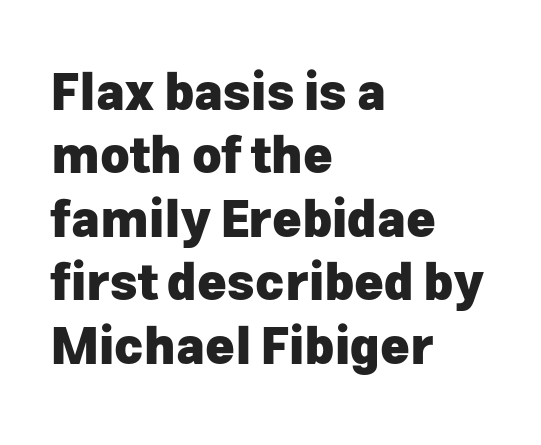
The image shows 50 px heavy sans-serif type, upright; set left-aligned, normal line spacing (1.27x), normal letter spacing, not underlined; low stroke contrast and a medium x-height.
